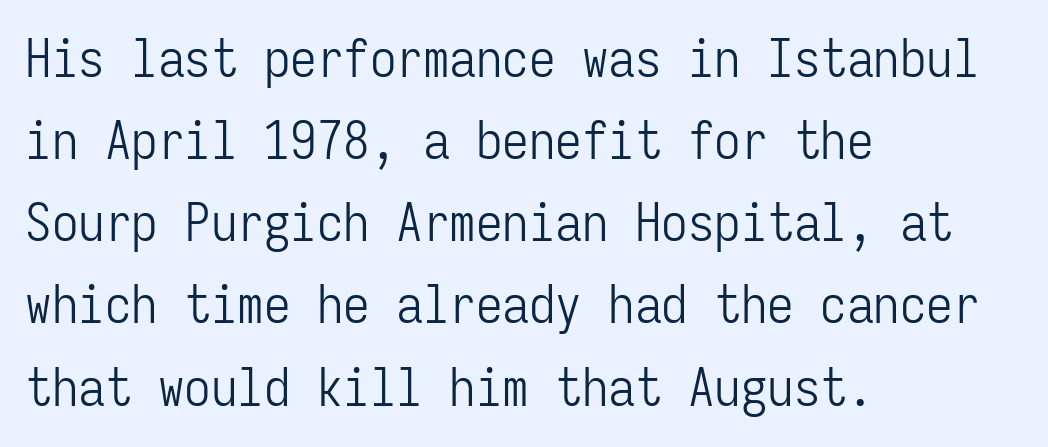
{"serif": "no", "italic": "no", "bold": "no", "weight": "light", "width": "condensed", "stroke_contrast": "low", "x_height": "medium", "monospaced": "yes", "underline": "no", "align": "left", "line_spacing": "normal", "line_spacing_ratio": 1.55, "letter_spacing": "normal", "letter_spacing_em": 0.0, "glyph_px": 53}
